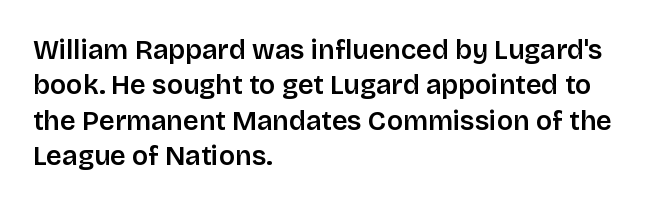
Nobody drew a line under any word here. In terms of leading, this rendering sits right in the middle. Typographic density is moderately raised because the face is semibold. Standard letterfit; no display-style spreading of the glyphs. The text block is weighted toward the left margin, trailing off unevenly rightward. The lettering stays uniformly vertical, giving the passage a roman look.
